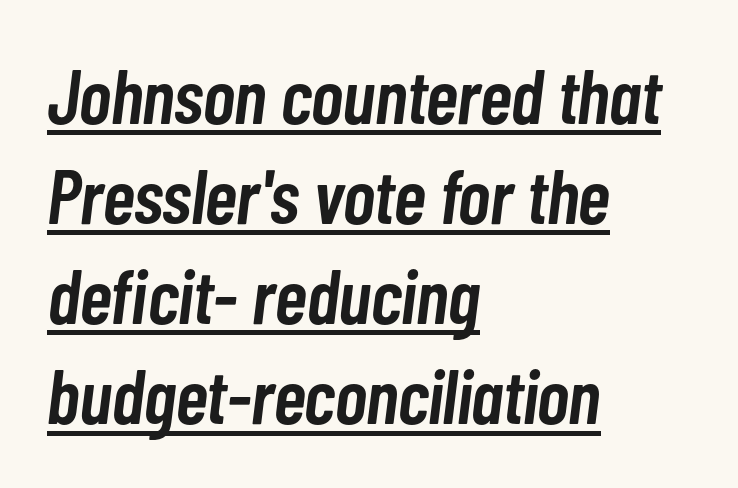
The image shows 77 px semibold, condensed type, italic (leaning right); set left-aligned, normal line spacing (1.3x), normal letter spacing, underlined; low stroke contrast and a medium x-height.
